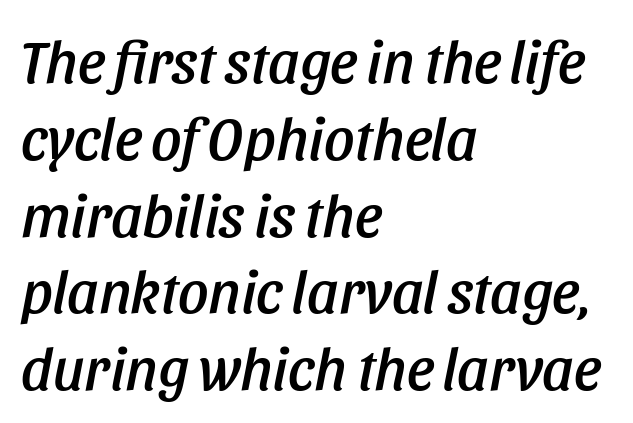
Between one letter and the next there's only the usual sliver of space. The passage shown stacks its lines at a standard gap. Style check: oblique. Layout note: lines flush left.
